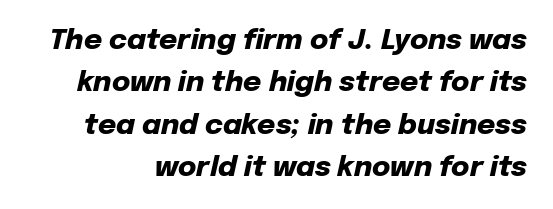
The image shows 28 px heavy type, italic (leaning right); set normal line spacing (1.51x), normal letter spacing, not underlined; low stroke contrast and a medium x-height.
